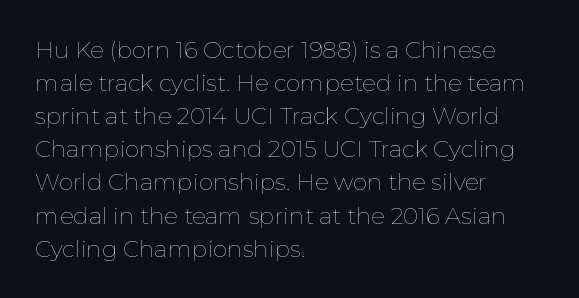
Does extra space separate the letters? No, they use regular spacing. The rendering anchors every line to the left-hand side. The axis of the letterforms is exactly vertical. These lines sit exactly where default settings would place them. Ink coverage per letter is moderate at most. Bare-footed words on every line.
